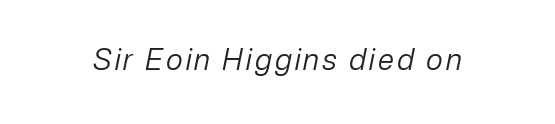
Q: Is the text bold? A: No.
Q: Is the text italic (slanted)? A: Yes, it leans right by about 12 degrees.
Q: Is the text underlined? A: No.
Q: Width (condensed, normal, or wide)? A: Normal.
Q: Stroke contrast? A: Low.
Q: x-height? A: Medium.
Q: Monospaced? A: No.
